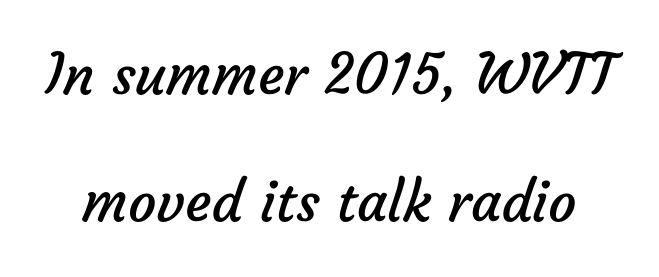
Q: Is the text bold? A: No.
Q: Is the typeface a serif or a sans-serif typeface? A: Sans-serif.
Q: Is the text underlined? A: No.
Q: Is the spacing between letters normal or unusually wide? A: Normal.
Q: Is the spacing between lines tight, normal or loose? A: Loose.
Q: Width (condensed, normal, or wide)? A: Normal.
Q: Stroke contrast? A: Low.
Q: x-height? A: Medium.
Q: Monospaced? A: No.
